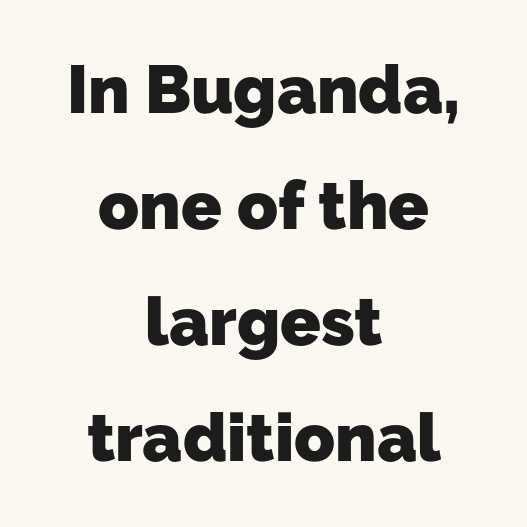
How are the letters spaced? Ordinarily, with no added tracking. Here the designer chose a conventional face with non-uniform glyph widths. Does the copy run flush right? No — it is centered line by line. Observe the absence of serifs on each vertical stroke in this sample. Decoration check: the copy has no underline.
